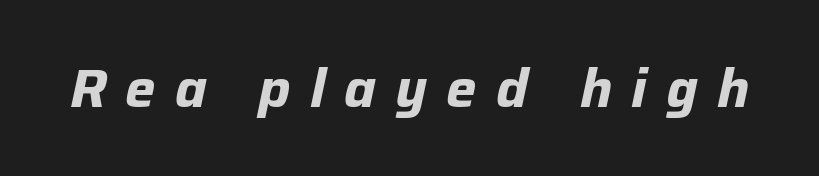
{"italic": "yes", "lean": "right", "slant_degrees": 12, "bold": "yes", "weight": "bold", "width": "normal", "stroke_contrast": "low", "x_height": "medium", "monospaced": "no", "underline": "no", "letter_spacing": "wide", "letter_spacing_em": 0.35, "glyph_px": 54}
